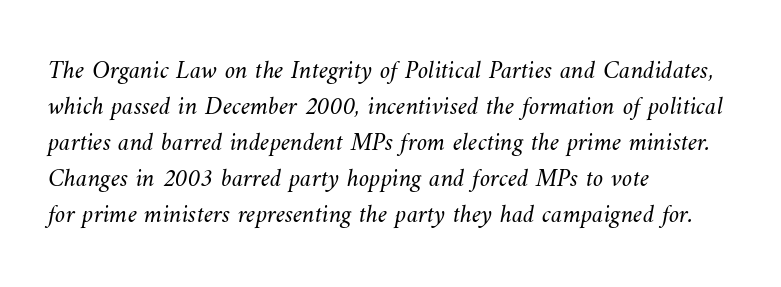
Vertical stems look standard width or narrower in stroke. Leading: standard. Each row of text sits above clean, open space. Does the copy run flush right? No — it runs flush left. Nobody touched the tracking dial on this one.
